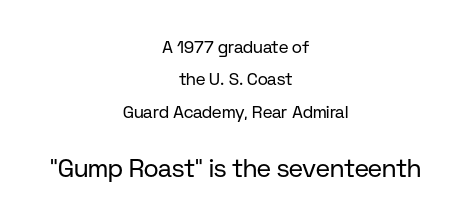
{"italic": "no", "bold": "no", "underline": "no", "align": "center", "line_spacing": "loose", "line_spacing_ratio": 1.9, "letter_spacing": "normal", "letter_spacing_em": 0.0, "larger_block": "second", "size_ratio": 1.47, "glyph_px": 25}
